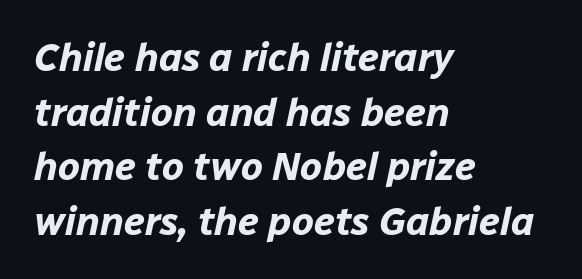
Q: Is the text bold? A: Yes.
Q: Is the text italic (slanted)? A: Yes, it leans right by about 12 degrees.
Q: Is the text underlined? A: No.
Q: How is the paragraph aligned? A: Left-aligned.
Q: Is the spacing between letters normal or unusually wide? A: Normal.
Q: Is the spacing between lines tight, normal or loose? A: Normal.
Q: Width (condensed, normal, or wide)? A: Normal.
Q: Stroke contrast? A: Low.
Q: x-height? A: Medium.
Q: Monospaced? A: No.
